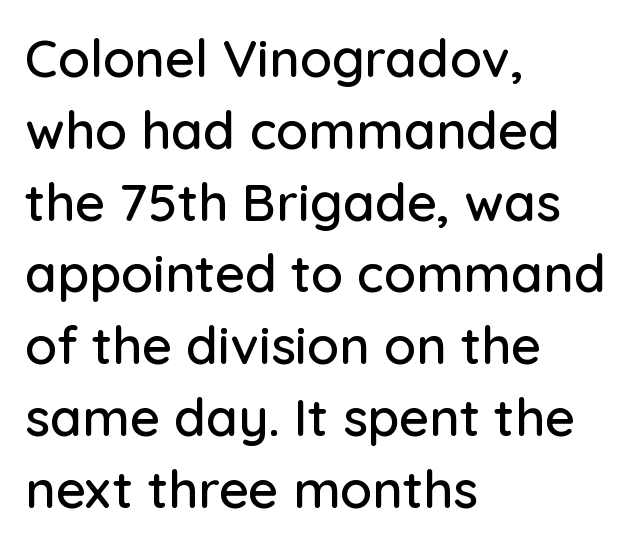
The ragged edge is on the right, which tells us the setting is flush left. Observe the absence of serifs on each vertical stroke in this sample. This sample uses an upright cut, with every glyph sitting square on the baseline. Check the space under the baseline: it is left empty.
